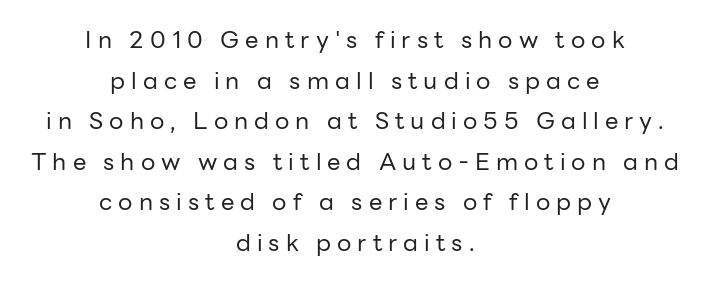
{"italic": "no", "bold": "no", "underline": "no", "align": "center", "line_spacing": "normal", "line_spacing_ratio": 1.69, "letter_spacing": "wide", "letter_spacing_em": 0.25, "glyph_px": 24}
